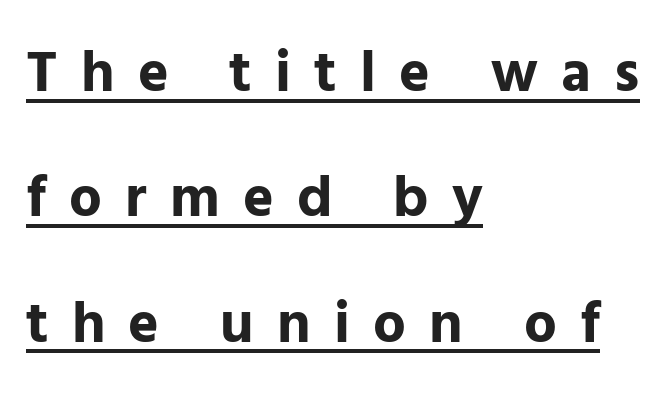
The image shows 58 px bold sans-serif type, upright; set left-aligned, loose line spacing (2.16x), unusually wide letter spacing (+0.4 em), underlined; low stroke contrast and a medium x-height.
